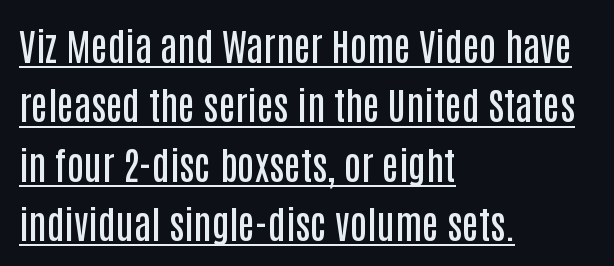
Every row of glyphs begins at an identical x-position on the left. The typesetter has applied underlining to the passage shown. These lines carry some extra weight — a demibold, not a full bold. What kind of face is this? One without serifs — a sans.
